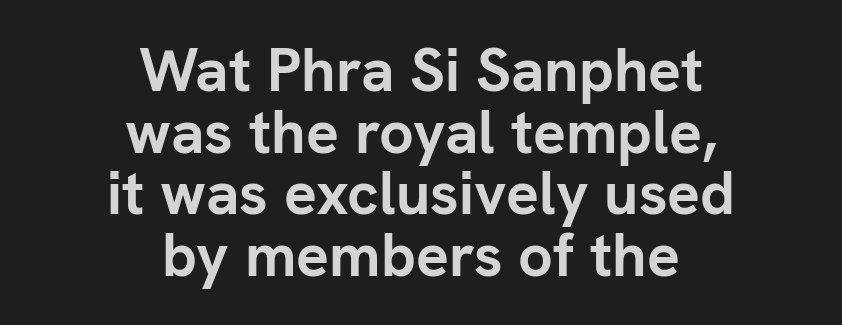
The image shows 61 px semibold sans-serif type, upright; set centered, tight line spacing (1.01x), normal letter spacing, not underlined; low stroke contrast and a medium x-height.
